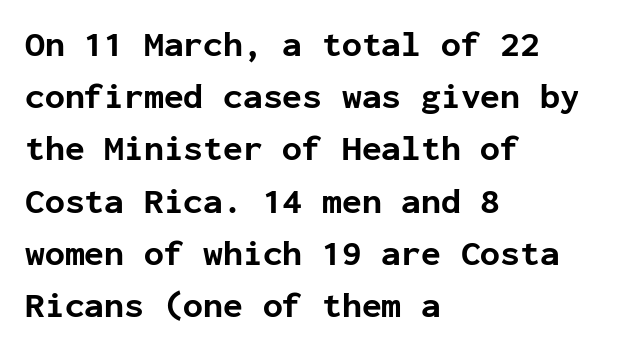
The image shows 36 px bold sans-serif type, upright, monospaced; set left-aligned, normal line spacing (1.45x), normal letter spacing, not underlined; low stroke contrast and a medium x-height.
